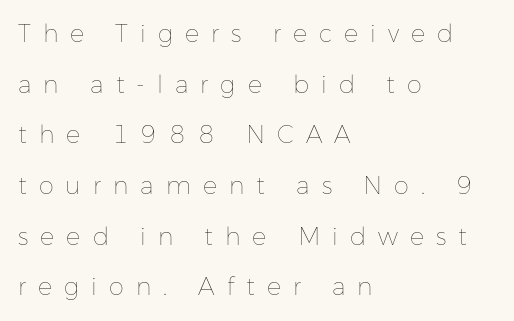
The image shows 24 px text type, upright; set left-aligned, loose line spacing (2.11x), unusually wide letter spacing (+0.5 em), not underlined.
